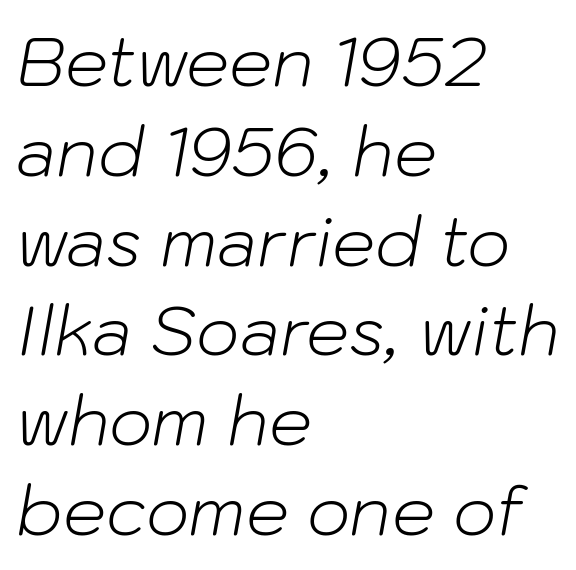
{"italic": "yes", "lean": "right", "slant_degrees": 10, "bold": "no", "weight": "light", "width": "normal", "stroke_contrast": "low", "x_height": "medium", "monospaced": "no", "underline": "no", "align": "left", "line_spacing": "normal", "line_spacing_ratio": 1.32, "letter_spacing": "normal", "letter_spacing_em": 0.0, "glyph_px": 68}
